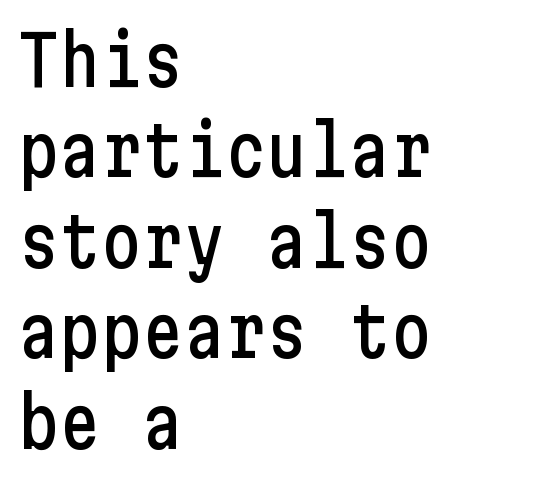
Q: Is the text italic (slanted)? A: No, it is upright.
Q: Is the typeface a serif or a sans-serif typeface? A: Sans-serif.
Q: Is the text underlined? A: No.
Q: How is the paragraph aligned? A: Left-aligned.
Q: Is the spacing between letters normal or unusually wide? A: Normal.
Q: Is the spacing between lines tight, normal or loose? A: Normal.
Q: Width (condensed, normal, or wide)? A: Condensed.
Q: Stroke contrast? A: Low.
Q: x-height? A: Medium.
